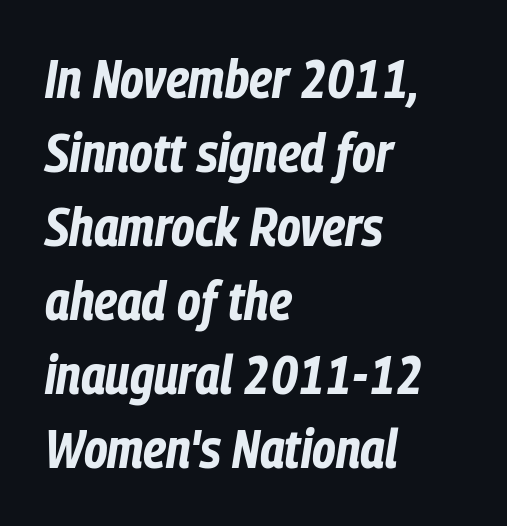
The strokes are fattened all the way to bold. In terms of posture, this sample is oblique. If you drew a ruler down the left edge, every line would touch it. The passage shown has conventional tracking throughout. A bare baseline throughout the passage. This block has exactly the height ordinary leading produces.
